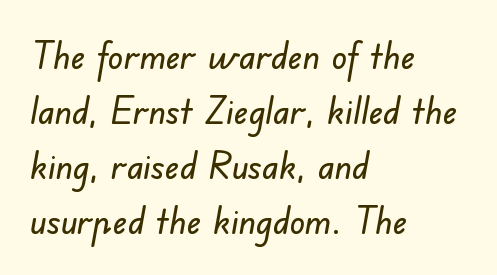
The image shows 38 px sans-serif type; set left-aligned, normal line spacing (1.45x), normal letter spacing, not underlined; low stroke contrast and a small x-height.
